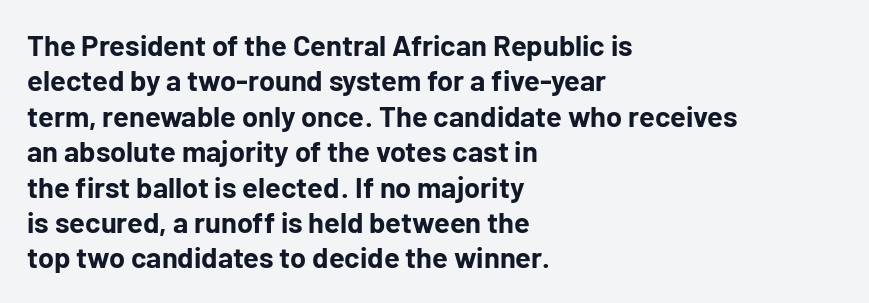
Character widths vary here, with narrow letters taking less room than wide ones. This rendering features lettering with no underline. Short note: letters normally spaced. This sample is left-justified, so line endings fall wherever the words run out.
